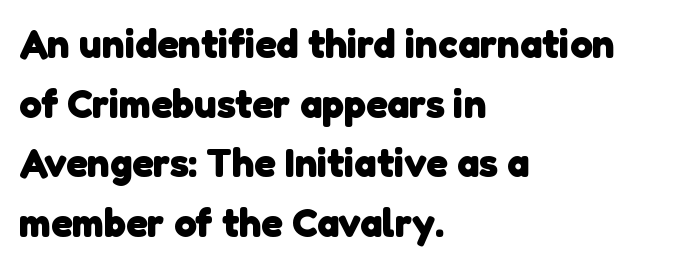
Q: Is the text bold? A: Yes.
Q: Is the typeface a serif or a sans-serif typeface? A: Sans-serif.
Q: Is the text underlined? A: No.
Q: How is the paragraph aligned? A: Left-aligned.
Q: Is the spacing between letters normal or unusually wide? A: Normal.
Q: Is the spacing between lines tight, normal or loose? A: Normal.
Q: Width (condensed, normal, or wide)? A: Normal.
Q: Stroke contrast? A: Low.
Q: x-height? A: Medium.
Q: Monospaced? A: No.
